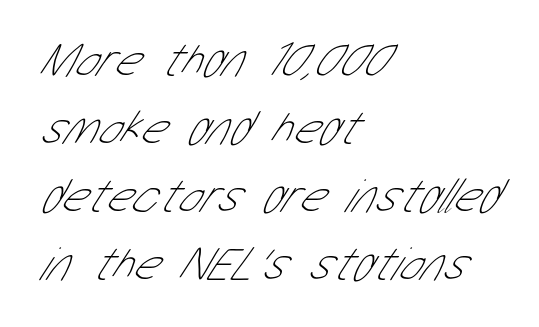
Students, note that the glyphs here touch the page at normal intervals. Baseline-to-baseline distance is the conventional proportion of letter height. Weight: not bold — regular or lighter. Is this a sans? Yes — the strokes have no serifs. The zone under the glyphs is completely vacant.
